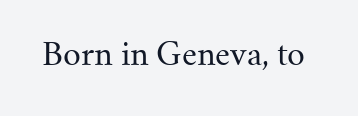
Yep, those are serifs on the letters. Character widths vary here, with narrow letters taking less room than wide ones. The rendering keeps characters at their native spacing. Upright lettering throughout.
